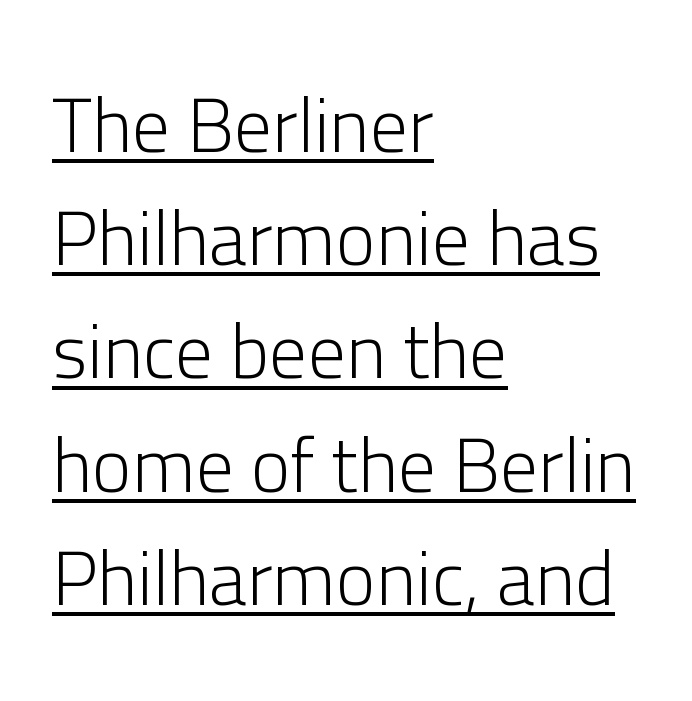
{"serif": "no", "italic": "no", "bold": "no", "weight": "light", "width": "normal", "stroke_contrast": "low", "x_height": "medium", "monospaced": "no", "underline": "yes", "align": "left", "line_spacing": "normal", "line_spacing_ratio": 1.49, "letter_spacing": "normal", "letter_spacing_em": 0.0, "glyph_px": 76}
